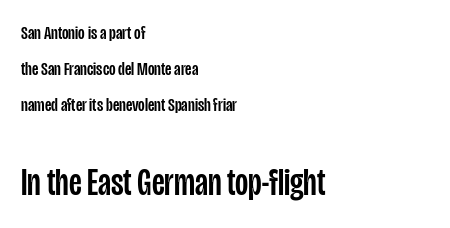
Q: Is the text italic (slanted)? A: No, it is upright.
Q: Is the typeface a serif or a sans-serif typeface? A: Sans-serif.
Q: Is the text underlined? A: No.
Q: How is the paragraph aligned? A: Left-aligned.
Q: Is the spacing between letters normal or unusually wide? A: Normal.
Q: Which block of text is set in a larger size, the first (top) or the second (bottom)? A: The second (bottom) one.
Q: Width (condensed, normal, or wide)? A: Condensed.
Q: Stroke contrast? A: Low.
Q: x-height? A: Large.
Q: Monospaced? A: No.
